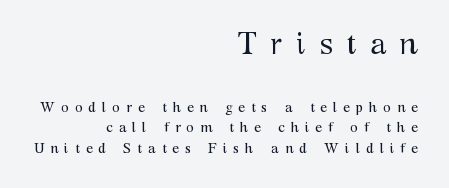
{"serif": "yes", "italic": "no", "bold": "no", "weight": "regular", "width": "normal", "stroke_contrast": "medium", "x_height": "medium", "monospaced": "no", "underline": "no", "align": "right", "line_spacing": "normal", "line_spacing_ratio": 1.48, "letter_spacing": "wide", "letter_spacing_em": 0.43, "larger_block": "first", "size_ratio": 2.21, "glyph_px": 31}
